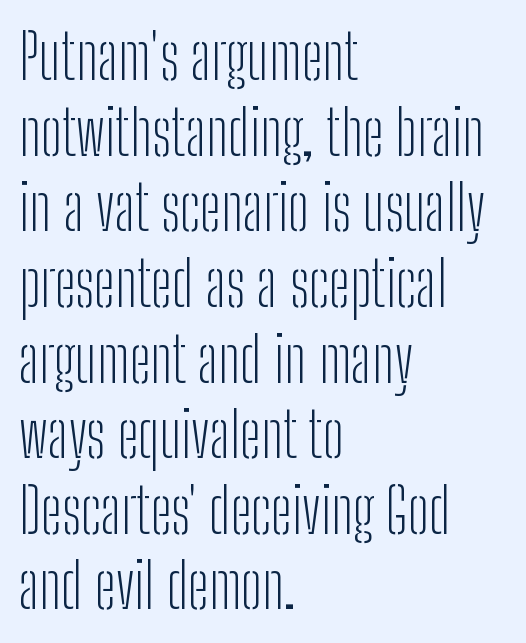
{"serif": "no", "italic": "no", "bold": "no", "weight": "light", "width": "condensed", "stroke_contrast": "low", "x_height": "medium", "monospaced": "no", "underline": "no", "align": "left", "line_spacing_ratio": 1.22, "letter_spacing": "normal", "letter_spacing_em": 0.0, "glyph_px": 62}
